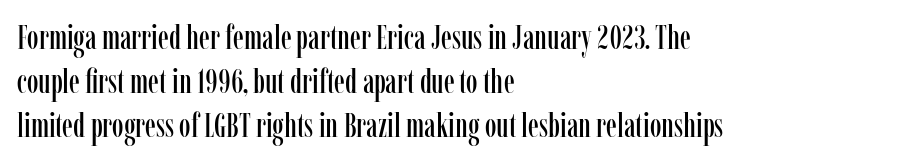
Q: Is the text italic (slanted)? A: No, it is upright.
Q: Is the typeface a serif or a sans-serif typeface? A: Serif.
Q: Is the text underlined? A: No.
Q: How is the paragraph aligned? A: Left-aligned.
Q: Is the spacing between letters normal or unusually wide? A: Normal.
Q: Is the spacing between lines tight, normal or loose? A: Normal.
Q: Width (condensed, normal, or wide)? A: Condensed.
Q: Stroke contrast? A: Low.
Q: x-height? A: Medium.
Q: Monospaced? A: No.
